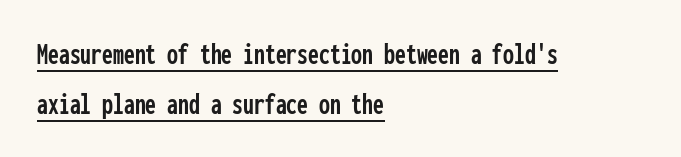
The image shows 31 px condensed sans-serif type, upright, monospaced; set left-aligned, normal line spacing (1.61x), normal letter spacing, underlined; low stroke contrast and a medium x-height.
